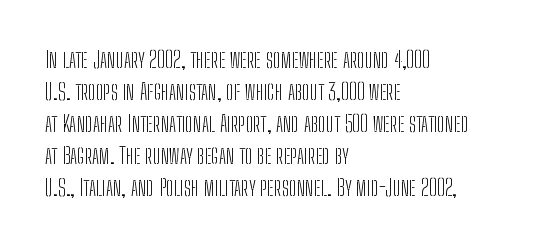
The image shows 23 px text type, upright; set left-aligned, normal line spacing (1.39x), normal letter spacing, not underlined.
